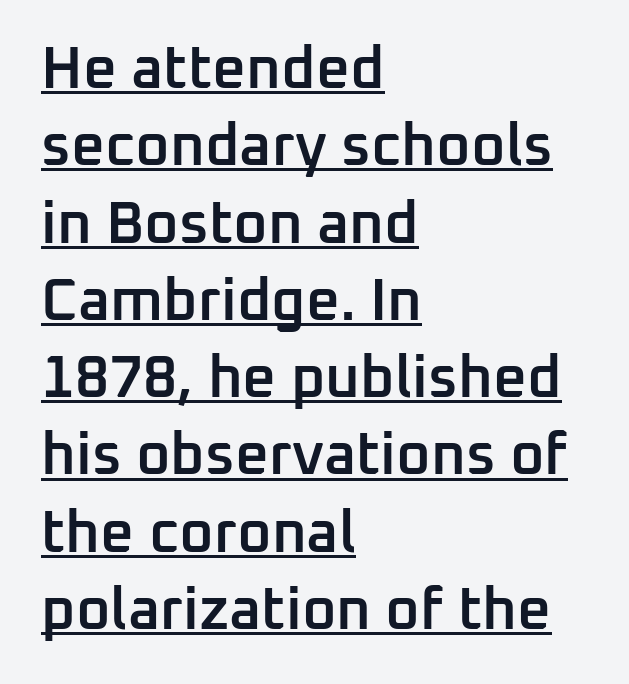
The image shows 59 px semibold sans-serif type, upright; set left-aligned, normal line spacing (1.31x), normal letter spacing, underlined; low stroke contrast and a medium x-height.
